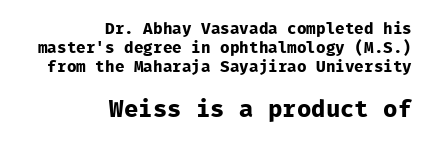
Short note: letters normally spaced. Honestly, there is no underline to notice here at all. Heavy, bold letterforms. This sample is right-justified, so line beginnings fall wherever the words allow. It's the straight-up-and-down kind of type.
